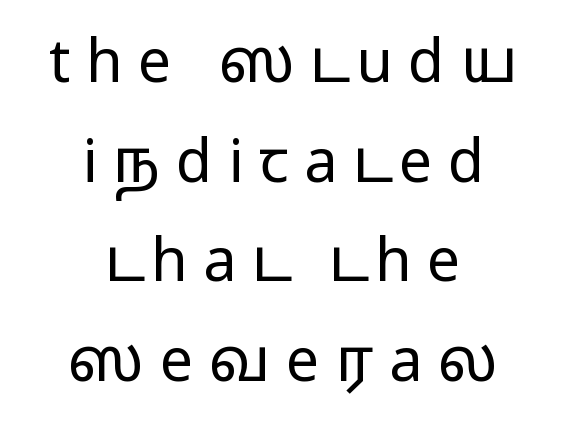
{"serif": "no", "italic": "no", "bold": "no", "weight": "regular", "width": "wide", "stroke_contrast": "low", "x_height": "medium", "monospaced": "no", "underline": "no", "align": "center", "line_spacing": "normal", "line_spacing_ratio": 1.69, "letter_spacing": "wide", "letter_spacing_em": 0.27, "glyph_px": 59}
